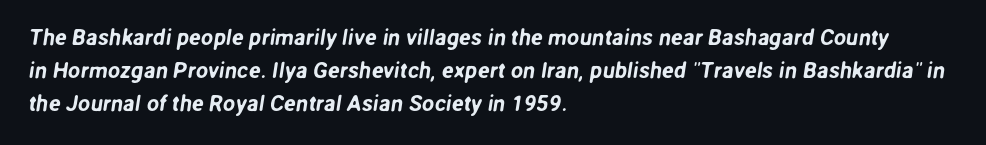
Q: Is the text underlined? A: No.
Q: How is the paragraph aligned? A: Left-aligned.
Q: Is the spacing between letters normal or unusually wide? A: Normal.
Q: Is the spacing between lines tight, normal or loose? A: Normal.
